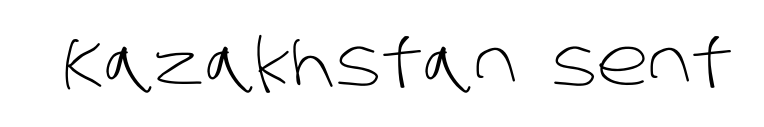
The image shows 65 px light sans-serif type; set normal letter spacing, not underlined; low stroke contrast and a large x-height.
